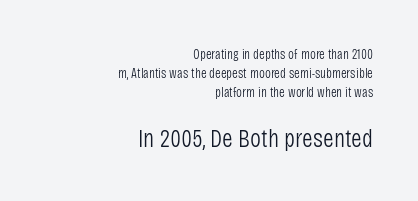
Heft: none added — not bold. The letters stand upright; this is a roman face. Short and long lines alike share a common ending point at right. What's the leading like? Ordinary, nothing unusual.
